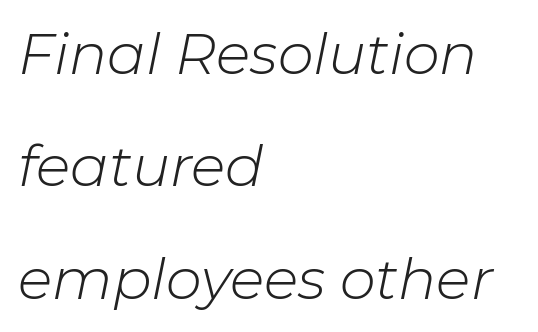
The paragraph shown leans on its left margin. Compared with typical body copy, the letter spacing here is the same. Compared with a typical body face, this is equally light or lighter still. Yep, that's italic — everything's leaning. Underlining? Definitely not there. Do the characters align in a grid? No, the font is proportional.
